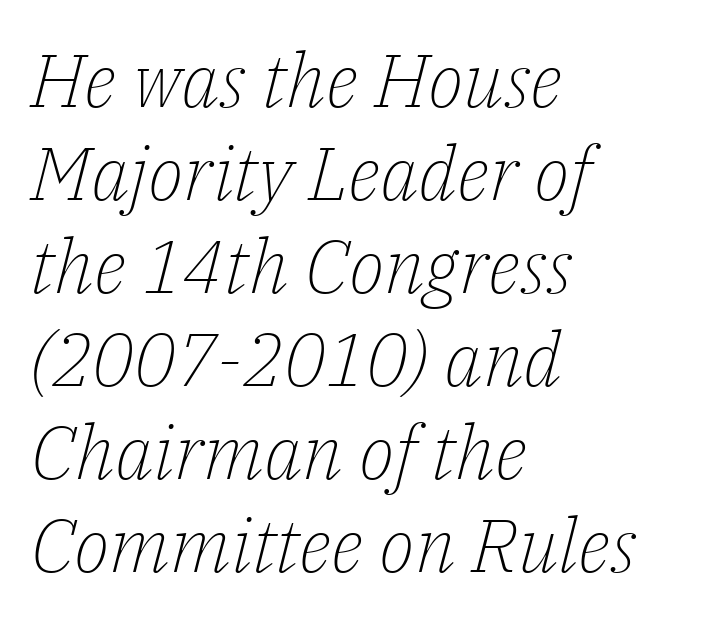
The image shows 75 px light serif type, italic (leaning right); set left-aligned, line spacing 1.24x, normal letter spacing, not underlined; low stroke contrast and a medium x-height.
